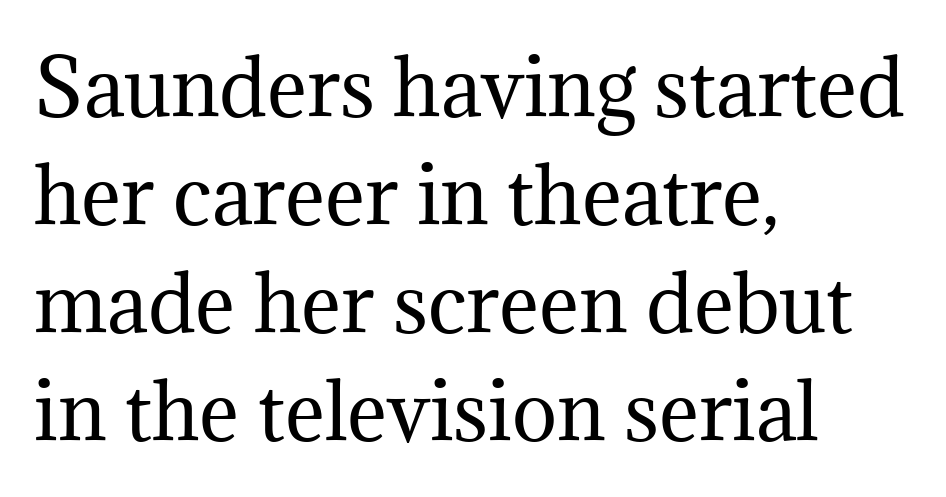
{"serif": "yes", "italic": "no", "bold": "no", "weight": "regular", "width": "normal", "stroke_contrast": "medium", "x_height": "medium", "monospaced": "no", "underline": "no", "align": "left", "line_spacing": "normal", "line_spacing_ratio": 1.42, "letter_spacing": "normal", "letter_spacing_em": 0.0, "glyph_px": 76}
